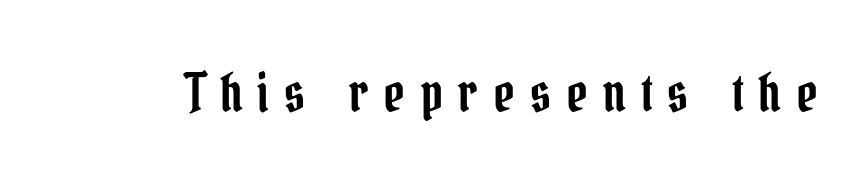
The image shows 52 px condensed serif type, upright; set unusually wide letter spacing (+0.29 em), not underlined; low stroke contrast and a medium x-height.
